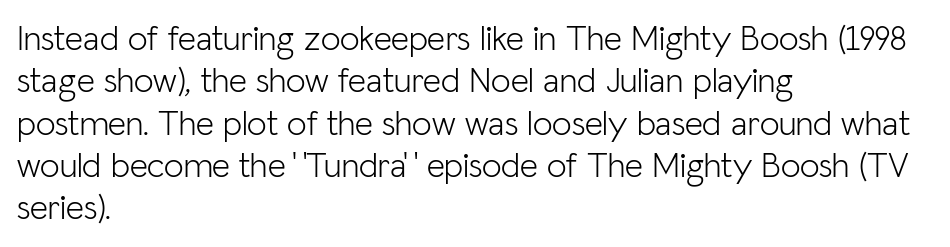
Each letter keeps its own natural width here, so spacing adapts to shape. Horizontal alignment here is leftward, the default for most running prose. The passage shown is typeset with a sans-serif family. No letter is thick-stroked: the sample isn't bold. The specimen reads as upright at a glance. Descenders hang freely into open space.
